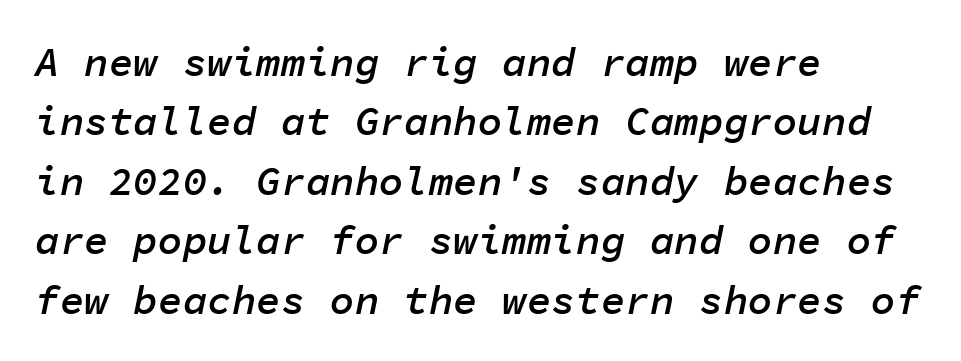
The image shows 41 px semibold type, italic (leaning right), monospaced; set left-aligned, normal line spacing (1.45x), normal letter spacing, not underlined; low stroke contrast and a medium x-height.
